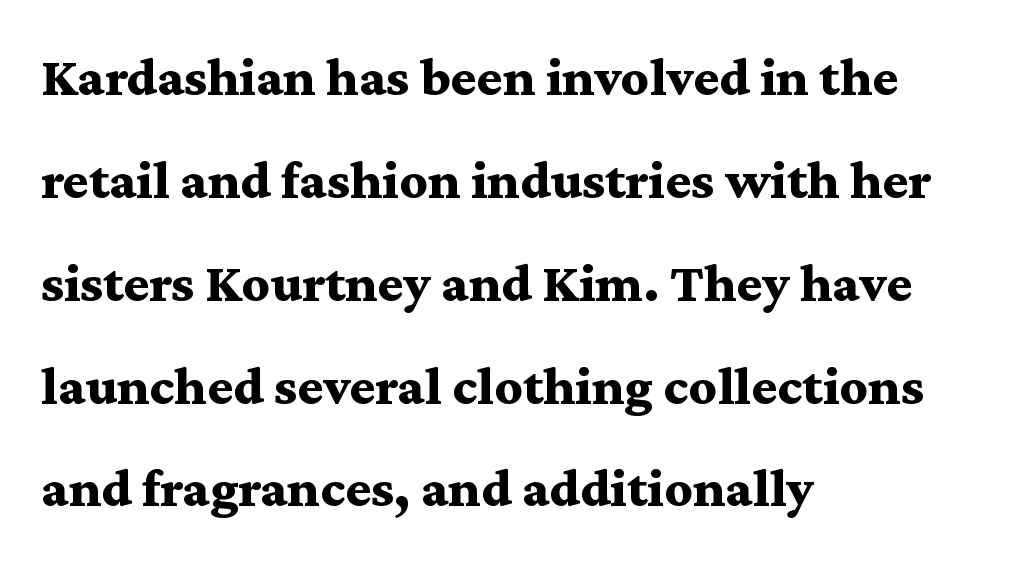
Q: Is the text bold? A: Yes.
Q: Is the text italic (slanted)? A: No, it is upright.
Q: Is the typeface a serif or a sans-serif typeface? A: Serif.
Q: Is the text underlined? A: No.
Q: How is the paragraph aligned? A: Left-aligned.
Q: Is the spacing between letters normal or unusually wide? A: Normal.
Q: Width (condensed, normal, or wide)? A: Wide.
Q: Stroke contrast? A: Medium.
Q: x-height? A: Medium.
Q: Monospaced? A: No.
